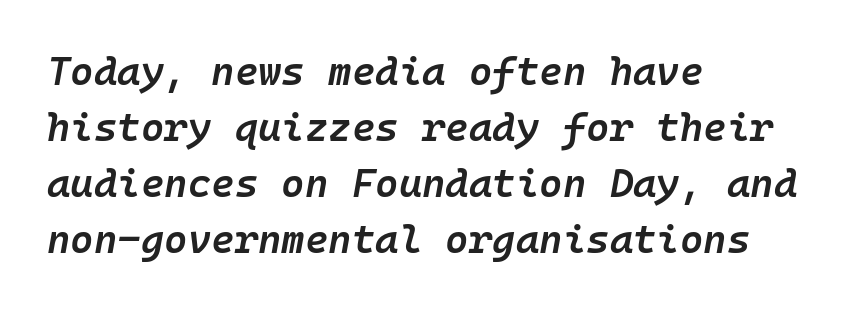
{"italic": "yes", "lean": "right", "slant_degrees": 10, "bold": "semi", "weight": "semibold", "width": "normal", "stroke_contrast": "low", "x_height": "medium", "monospaced": "yes", "underline": "no", "align": "left", "line_spacing": "normal", "line_spacing_ratio": 1.4, "letter_spacing": "normal", "letter_spacing_em": 0.0, "glyph_px": 40}
